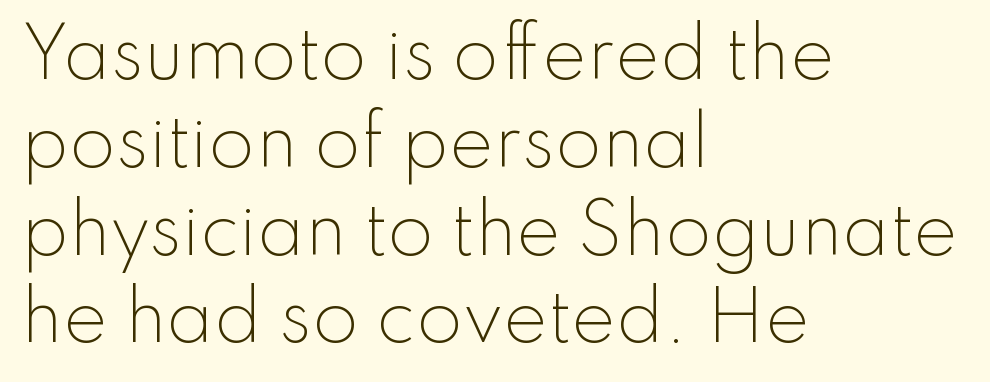
{"serif": "no", "italic": "no", "bold": "no", "weight": "light", "width": "normal", "stroke_contrast": "low", "x_height": "small", "monospaced": "no", "underline": "no", "align": "left", "line_spacing": "normal", "line_spacing_ratio": 1.31, "letter_spacing": "normal", "letter_spacing_em": 0.0, "glyph_px": 67}
